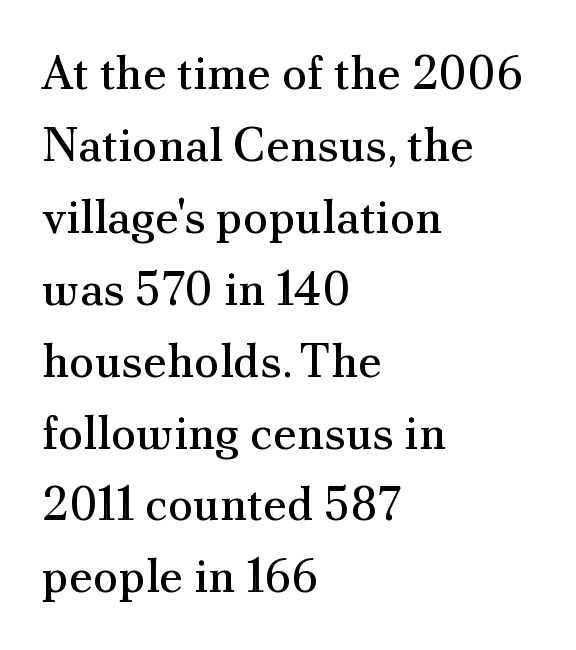
Q: Is the text bold? A: No.
Q: Is the text italic (slanted)? A: No, it is upright.
Q: Is the typeface a serif or a sans-serif typeface? A: Serif.
Q: Is the text underlined? A: No.
Q: How is the paragraph aligned? A: Left-aligned.
Q: Is the spacing between letters normal or unusually wide? A: Normal.
Q: Is the spacing between lines tight, normal or loose? A: Normal.
Q: Width (condensed, normal, or wide)? A: Normal.
Q: Stroke contrast? A: Medium.
Q: x-height? A: Small.
Q: Monospaced? A: No.
